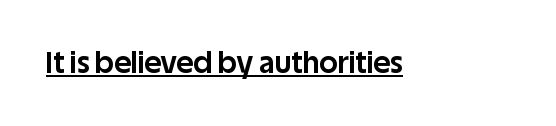
The gaps between neighbouring characters are ordinary and unremarkable. This sample has the flowing, uneven cadence of proportional lettering. No italicization has been applied; the sample stays upright. Quick note: underline on.
